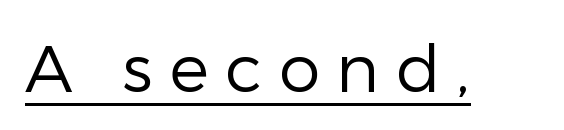
{"serif": "no", "italic": "no", "bold": "no", "weight": "regular", "width": "normal", "stroke_contrast": "low", "x_height": "medium", "monospaced": "no", "underline": "yes", "letter_spacing": "wide", "letter_spacing_em": 0.25, "glyph_px": 66}
